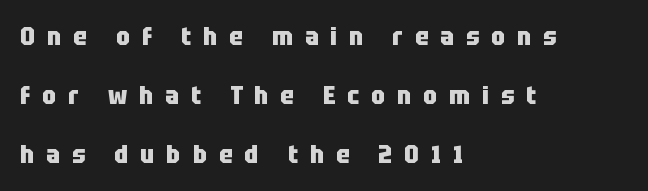
The image shows 25 px bold type, upright; set left-aligned, loose line spacing (2.36x), unusually wide letter spacing (+0.48 em), not underlined.
